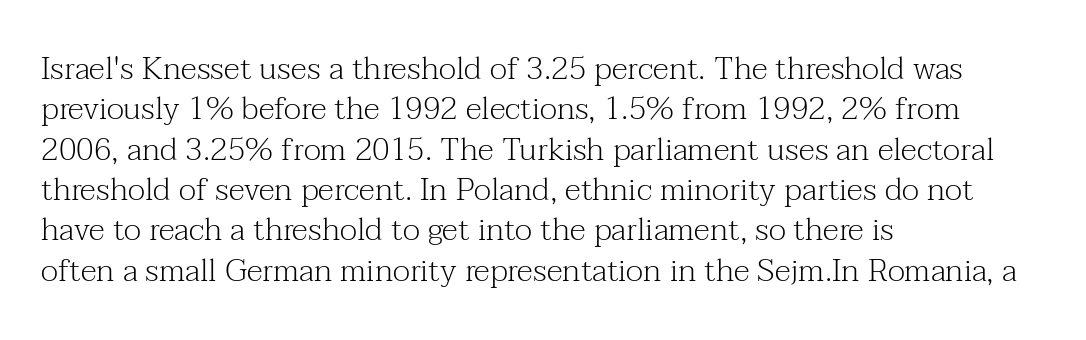
The image shows 32 px light serif type, upright; set left-aligned, normal line spacing (1.26x), normal letter spacing, not underlined; medium stroke contrast and a medium x-height.
